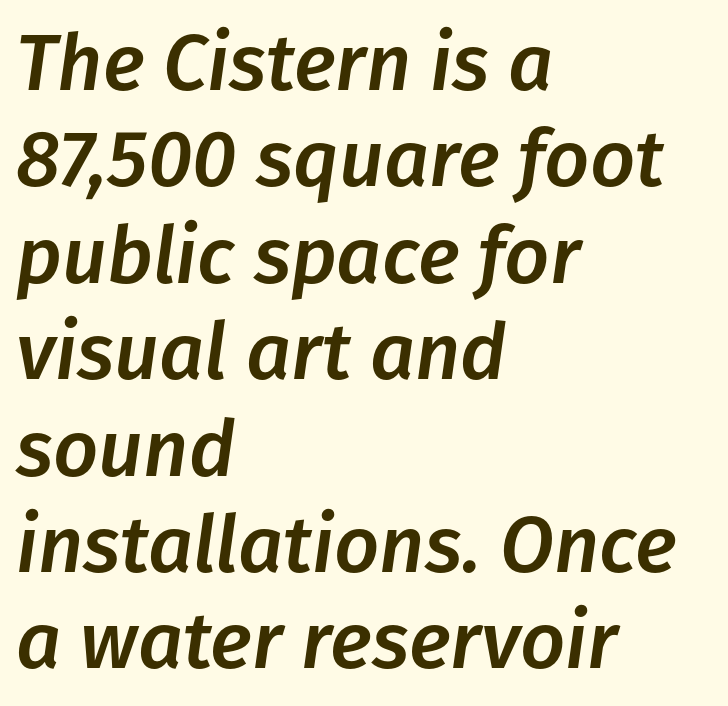
Short note: letters normally spaced. Each row of text sits above clean, open space. The font's italic variant was chosen for this text. The rendering uses natural spacing where letterforms have individual widths.
